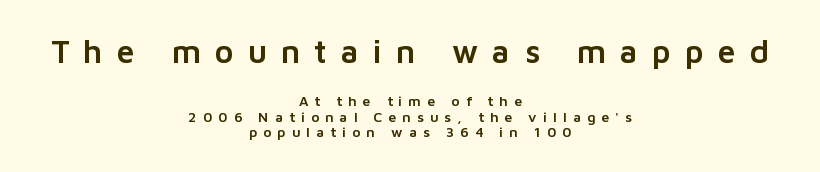
Leftover space on each line is divided equally before and after the words. You could not count columns in this text — the font is proportionally spaced. Top chunk: large. Bottom chunk: small. A typesetter would call this heavily tracked-out type.
